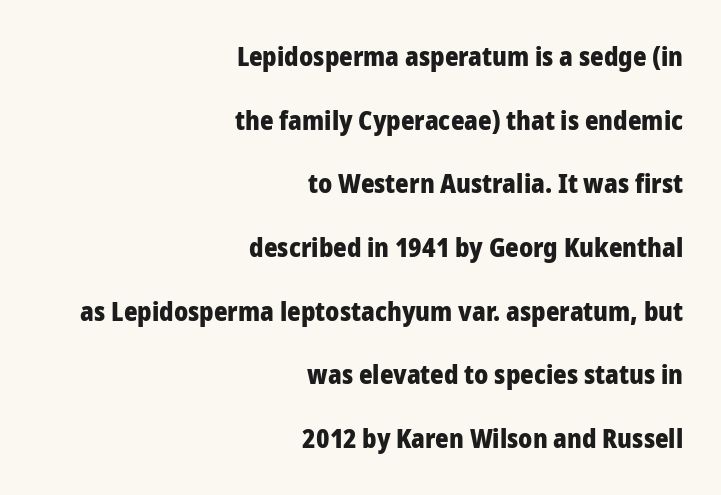
Widely set lines give the paragraph a tall, airy silhouette. Students, this is bold: see how much ink each stroke carries. The passage shown has conventional tracking throughout. Does the copy run flush right? Yes — the right margin is perfectly even. Italic? Not at all — the glyphs are vertical.
